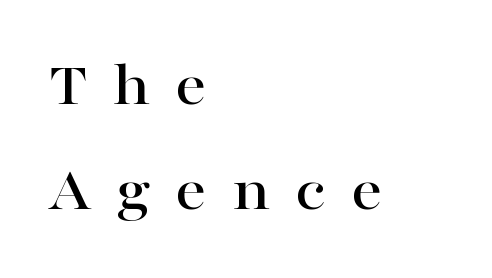
{"serif": "yes", "italic": "no", "width": "wide", "stroke_contrast": "high", "x_height": "medium", "monospaced": "no", "underline": "no", "align": "left", "line_spacing": "normal", "line_spacing_ratio": 1.69, "letter_spacing": "wide", "letter_spacing_em": 0.4, "glyph_px": 62}
